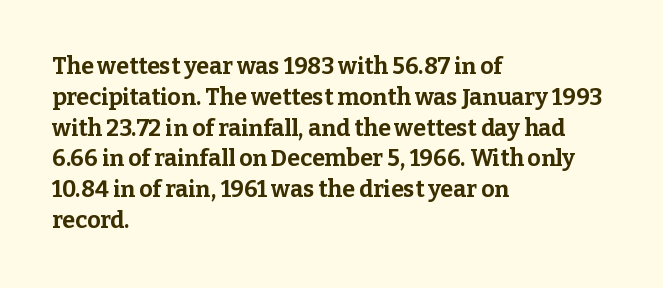
It's the straight-up-and-down kind of type. Descender tails drop into unmarked territory. Weight check: bold — yes, fully. Line beginnings align vertically; line endings do not.
